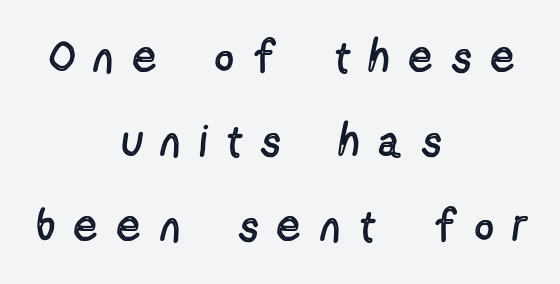
Q: Is the text bold? A: No.
Q: Is the typeface a serif or a sans-serif typeface? A: Sans-serif.
Q: Is the text underlined? A: No.
Q: How is the paragraph aligned? A: Centered.
Q: Is the spacing between letters normal or unusually wide? A: Unusually wide.
Q: Is the spacing between lines tight, normal or loose? A: Loose.
Q: Width (condensed, normal, or wide)? A: Condensed.
Q: x-height? A: Medium.
Q: Monospaced? A: No.
